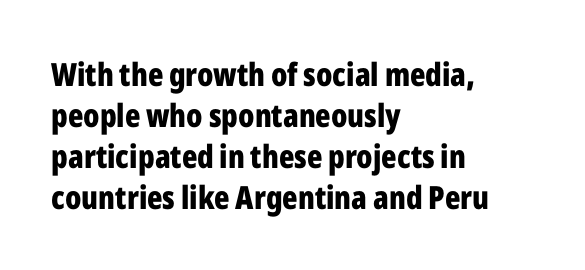
One-word summary of the alignment: left. Anything drawn beneath the words? Only blank space. Proportional: the letters do not fall into vertical columns. To sum up the face: it is a sans, with no serifs.
